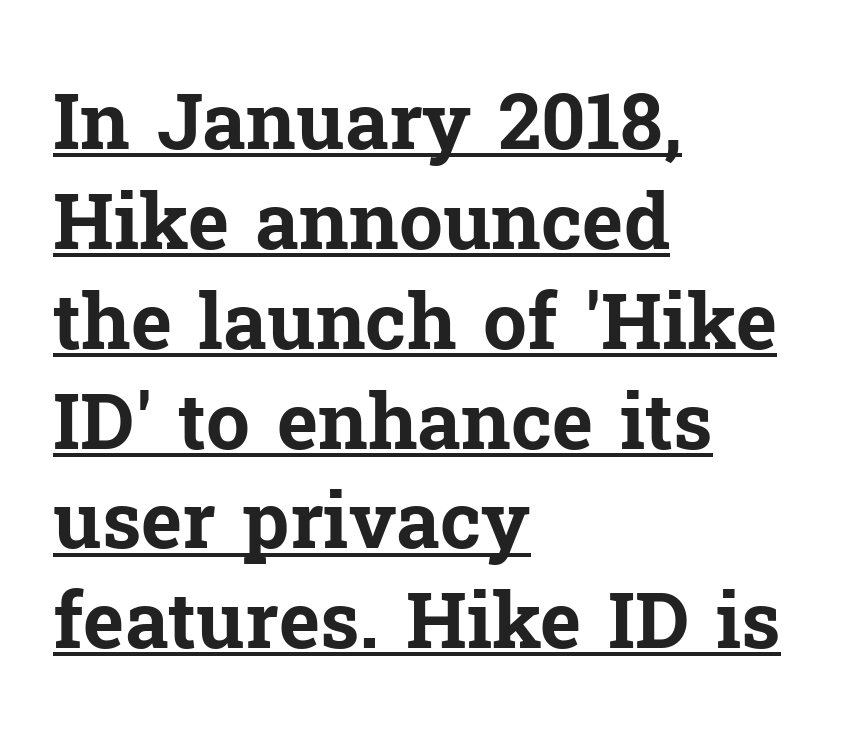
The image shows 78 px bold serif type, upright; set left-aligned, normal line spacing (1.28x), normal letter spacing, underlined; low stroke contrast and a medium x-height.
